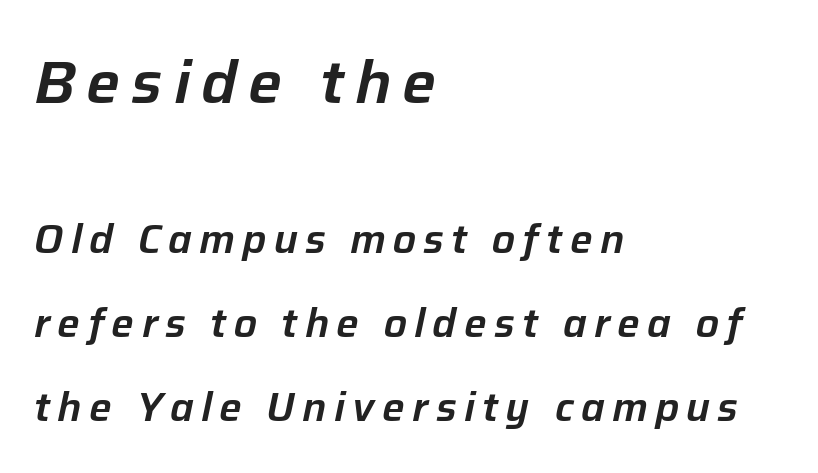
Q: Is the text italic (slanted)? A: Yes, it leans right by about 12 degrees.
Q: Is the text underlined? A: No.
Q: How is the paragraph aligned? A: Left-aligned.
Q: Is the spacing between lines tight, normal or loose? A: Loose.
Q: Which block of text is set in a larger size, the first (top) or the second (bottom)? A: The first (top) one.
Q: Width (condensed, normal, or wide)? A: Normal.
Q: Stroke contrast? A: Low.
Q: x-height? A: Medium.
Q: Monospaced? A: No.
